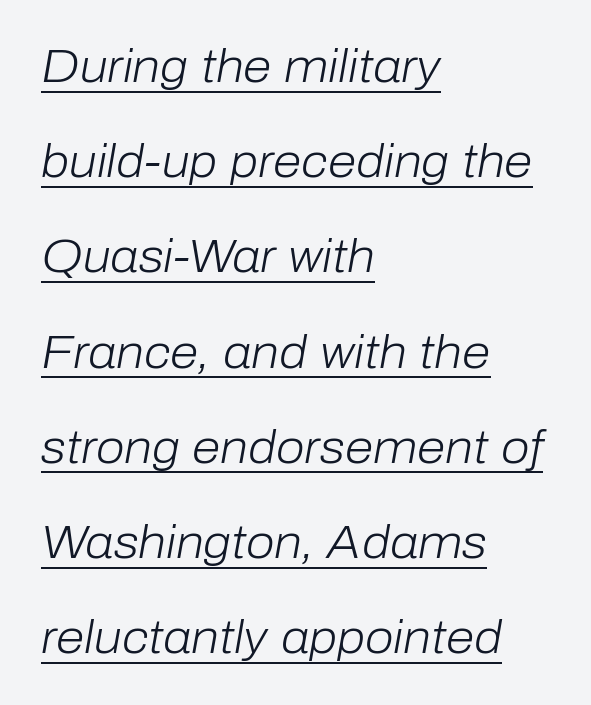
The rendering uses natural spacing where letterforms have individual widths. The string is rendered with underlining switched on. Letters have the restrained weight of plain body copy at most. Leading: increased. The setting favours the left margin, as ordinary paragraphs usually do. In terms of posture, this sample is oblique.
